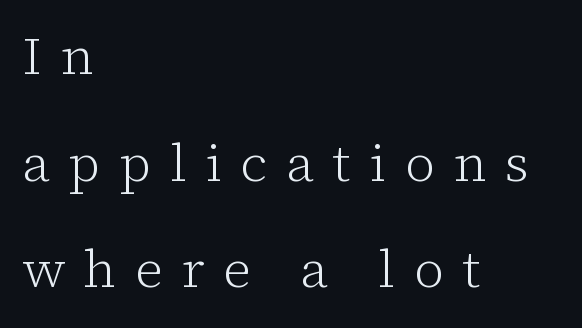
Q: Is the text bold? A: No.
Q: Is the text italic (slanted)? A: No, it is upright.
Q: Is the typeface a serif or a sans-serif typeface? A: Serif.
Q: Is the text underlined? A: No.
Q: How is the paragraph aligned? A: Left-aligned.
Q: Is the spacing between letters normal or unusually wide? A: Unusually wide.
Q: Is the spacing between lines tight, normal or loose? A: Loose.
Q: Width (condensed, normal, or wide)? A: Normal.
Q: Stroke contrast? A: Low.
Q: x-height? A: Medium.
Q: Monospaced? A: No.
